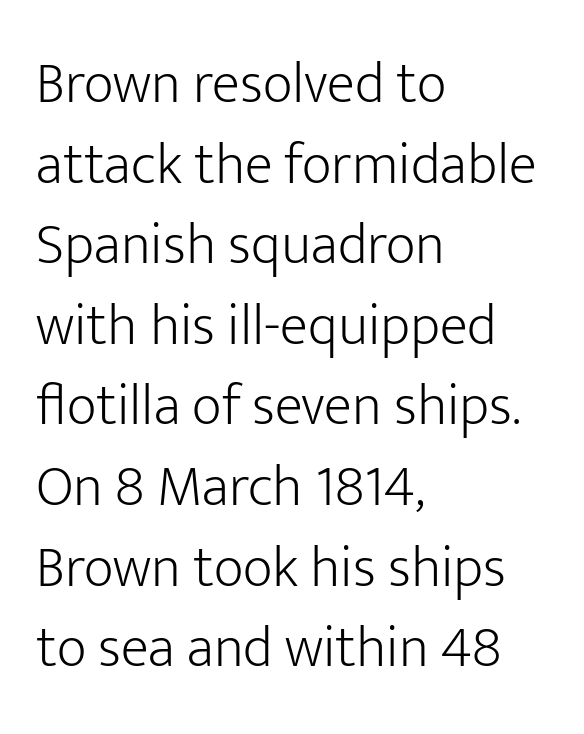
Tracking value appears to be zero — textbook default spacing. No extra ink here — the face is not bold. Is this a fixed-width face? No — the glyphs have proportional, varying widths. The line-height multiplier appears to be the usual default. Nope, no serifs anywhere on these letters. Descenders hang freely into open space.
